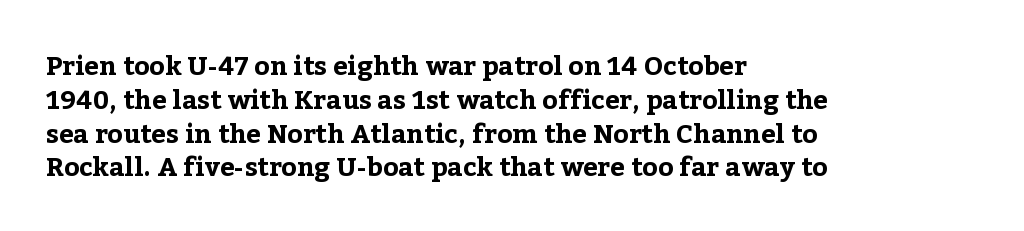
{"italic": "no", "bold": "yes", "underline": "no", "align": "left", "line_spacing": "normal", "line_spacing_ratio": 1.3, "letter_spacing": "normal", "letter_spacing_em": 0.0, "glyph_px": 26}
